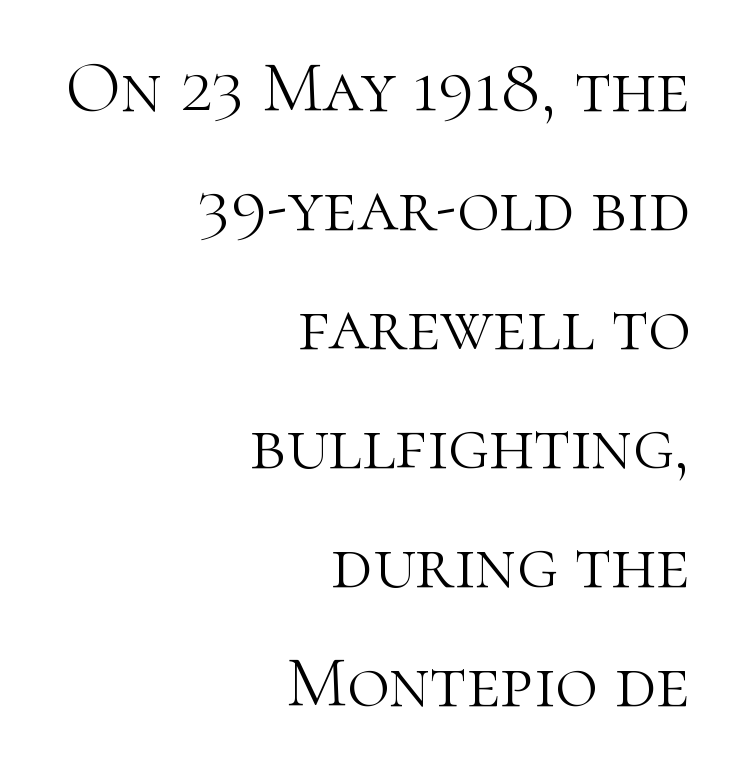
The image shows 73 px light serif type, upright; set right-aligned, normal line spacing (1.63x), normal letter spacing, not underlined; high stroke contrast and a medium x-height.
